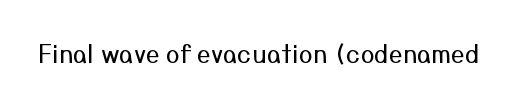
{"italic": "no", "bold": "no", "underline": "no", "letter_spacing": "normal", "letter_spacing_em": 0.0, "glyph_px": 25}
